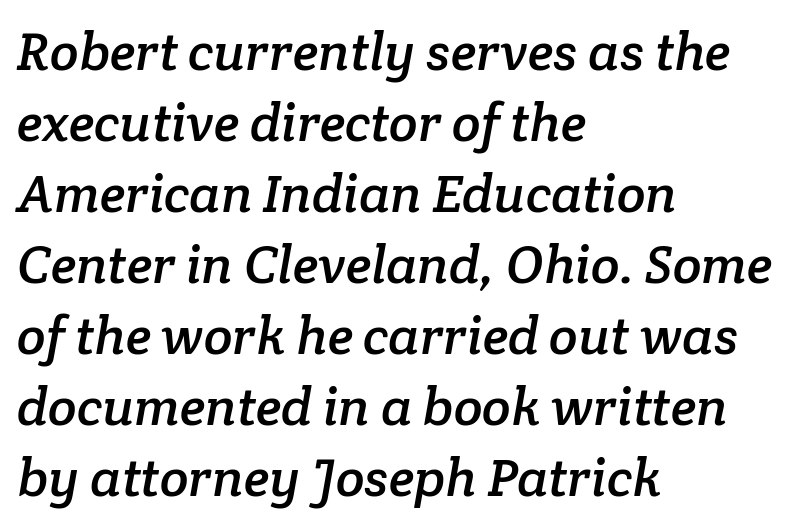
Q: Is the typeface a serif or a sans-serif typeface? A: Serif.
Q: Is the text underlined? A: No.
Q: How is the paragraph aligned? A: Left-aligned.
Q: Is the spacing between letters normal or unusually wide? A: Normal.
Q: Is the spacing between lines tight, normal or loose? A: Normal.
Q: Width (condensed, normal, or wide)? A: Normal.
Q: Stroke contrast? A: Low.
Q: x-height? A: Medium.
Q: Monospaced? A: No.
